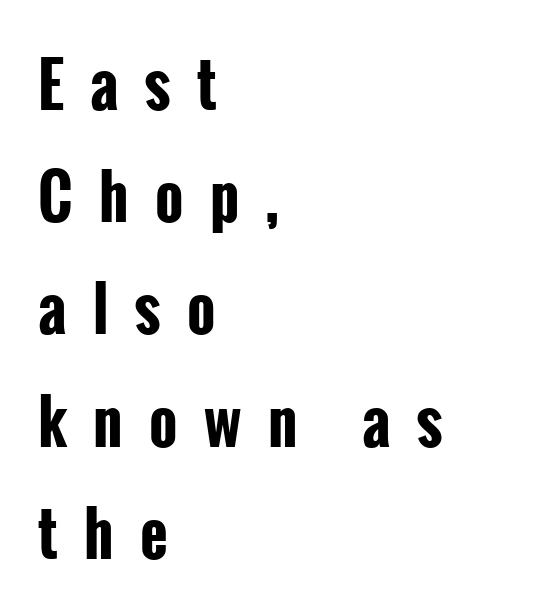
Is this a fixed-width face? No — the glyphs have proportional, varying widths. Horizontally, the lines are justified to the leading edge only. Students, note that the glyphs here are deliberately spaced far apart. The glyphs are unaccompanied by any horizontal stroke below them. On the weight axis this lands at bold, roughly 700. Examine the stroke ends and you'll find no serifs.
